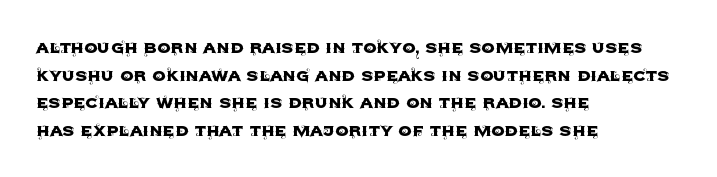
Line starts are locked; line ends wander. Leading matches the norm, producing a regular column. Characters remain perfectly vertical along every line. The area under the type is left untouched. Caption: standard tracking, unaltered.
